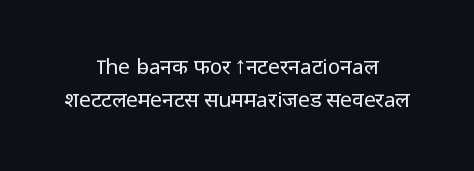
{"italic": "no", "bold": "no", "underline": "no", "align": "center", "line_spacing": "normal", "line_spacing_ratio": 1.57, "letter_spacing": "normal", "letter_spacing_em": 0.0, "glyph_px": 21}
